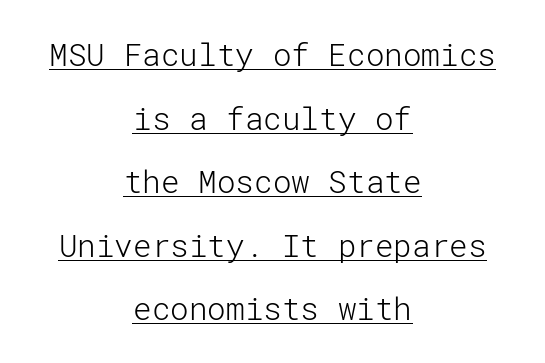
{"serif": "no", "italic": "no", "bold": "no", "weight": "light", "width": "normal", "stroke_contrast": "low", "x_height": "medium", "underline": "yes", "align": "center", "line_spacing": "loose", "line_spacing_ratio": 2.05, "letter_spacing": "normal", "letter_spacing_em": 0.0, "glyph_px": 31}
